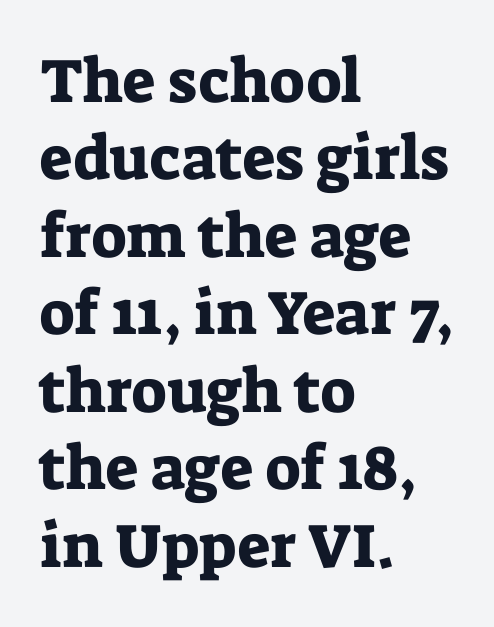
The image shows 62 px serif type, upright; set left-aligned, normal line spacing (1.25x), normal letter spacing, not underlined; low stroke contrast and a medium x-height.
